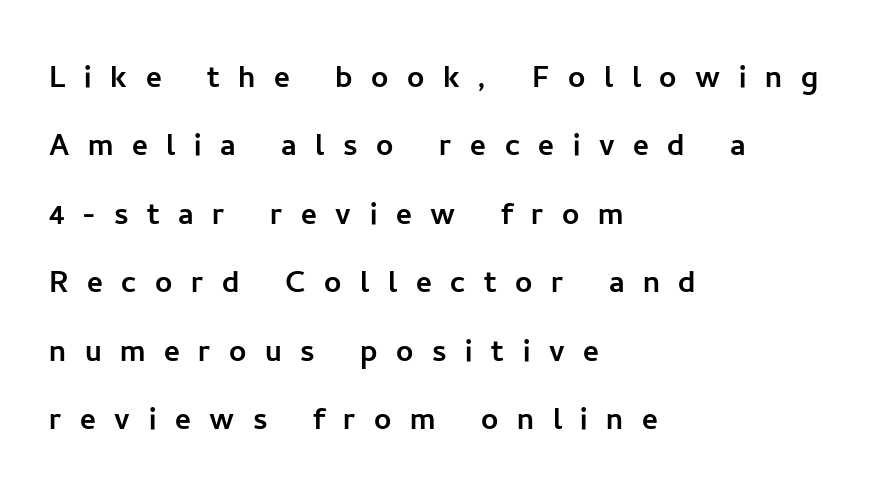
{"serif": "no", "italic": "no", "width": "normal", "stroke_contrast": "low", "x_height": "medium", "monospaced": "no", "underline": "no", "align": "left", "line_spacing_ratio": 1.8, "letter_spacing": "wide", "letter_spacing_em": 0.49, "glyph_px": 38}
